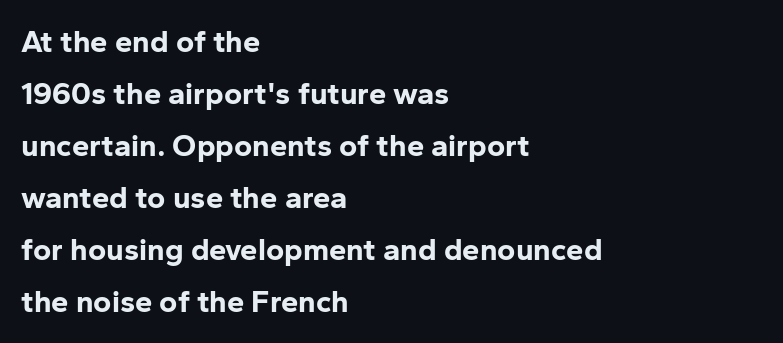
Q: Is the text bold? A: Yes.
Q: Is the text italic (slanted)? A: No, it is upright.
Q: Is the typeface a serif or a sans-serif typeface? A: Sans-serif.
Q: Is the text underlined? A: No.
Q: How is the paragraph aligned? A: Left-aligned.
Q: Is the spacing between letters normal or unusually wide? A: Normal.
Q: Is the spacing between lines tight, normal or loose? A: Normal.
Q: Width (condensed, normal, or wide)? A: Normal.
Q: Stroke contrast? A: Low.
Q: x-height? A: Medium.
Q: Monospaced? A: No.
